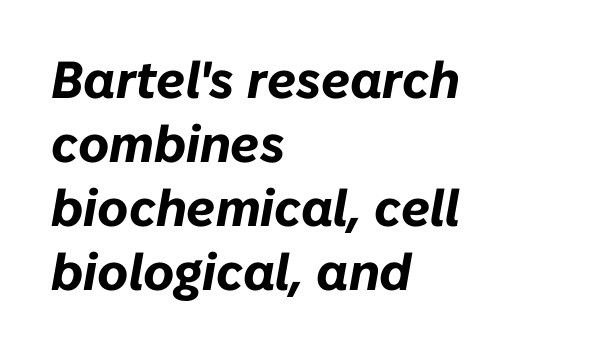
The image shows 52 px bold type, italic (leaning right); set left-aligned, line spacing 1.23x, normal letter spacing, not underlined; low stroke contrast and a medium x-height.
